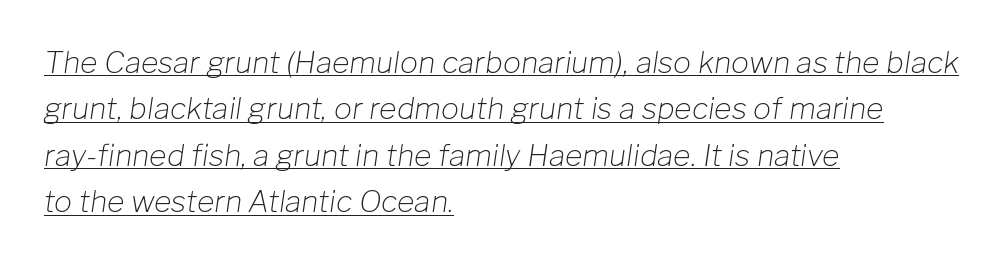
Q: Is the text bold? A: No.
Q: Is the text italic (slanted)? A: Yes, it leans right by about 8 degrees.
Q: Is the text underlined? A: Yes.
Q: How is the paragraph aligned? A: Left-aligned.
Q: Is the spacing between letters normal or unusually wide? A: Normal.
Q: Is the spacing between lines tight, normal or loose? A: Normal.
Q: Width (condensed, normal, or wide)? A: Normal.
Q: Stroke contrast? A: Low.
Q: x-height? A: Medium.
Q: Monospaced? A: No.
